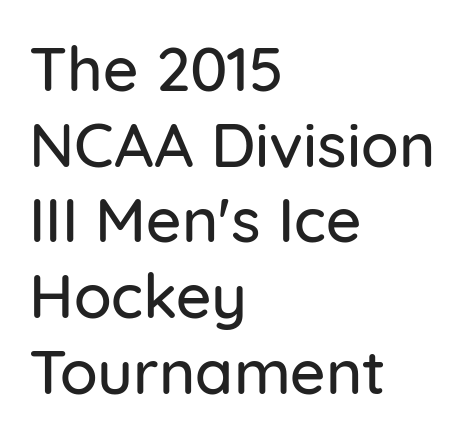
{"serif": "no", "italic": "no", "width": "normal", "stroke_contrast": "low", "x_height": "medium", "monospaced": "no", "underline": "no", "align": "left", "line_spacing_ratio": 1.22, "letter_spacing": "normal", "letter_spacing_em": 0.0, "glyph_px": 62}
